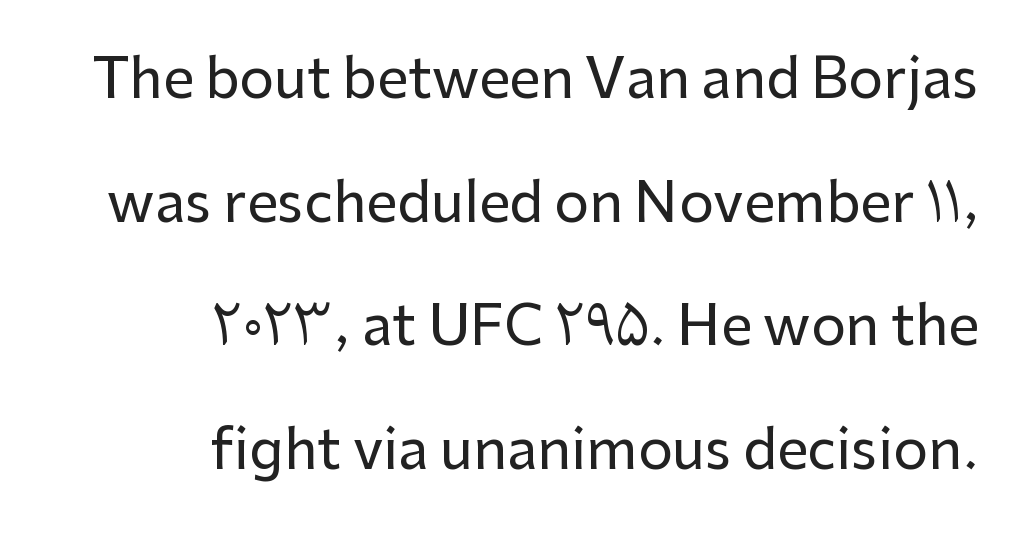
{"serif": "no", "italic": "no", "width": "normal", "stroke_contrast": "low", "x_height": "medium", "monospaced": "no", "underline": "no", "align": "right", "line_spacing": "loose", "line_spacing_ratio": 2.25, "letter_spacing": "normal", "letter_spacing_em": 0.0, "glyph_px": 55}
